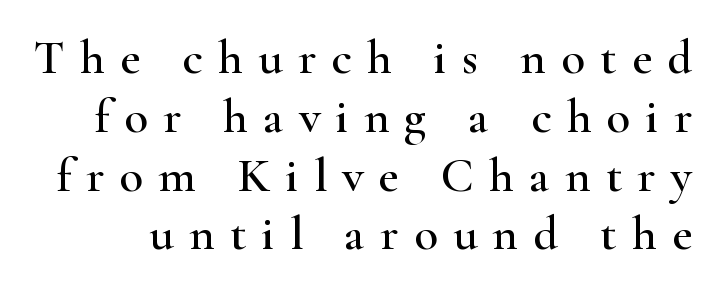
Q: Is the text italic (slanted)? A: No, it is upright.
Q: Is the typeface a serif or a sans-serif typeface? A: Serif.
Q: Is the text underlined? A: No.
Q: Is the spacing between letters normal or unusually wide? A: Unusually wide.
Q: Width (condensed, normal, or wide)? A: Wide.
Q: Stroke contrast? A: High.
Q: x-height? A: Small.
Q: Monospaced? A: No.
